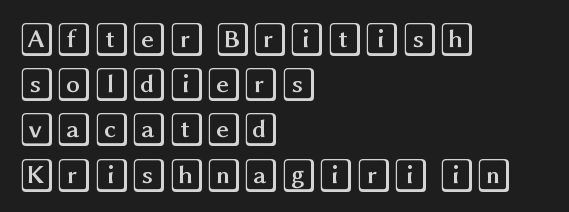
Short and long lines alike share a common starting point at left. This block has exactly the height ordinary leading produces. The area under the type is left untouched. The lettering holds an erect, upright posture throughout. Each word holds together tightly as a unit, with standard inter-letter gaps.
